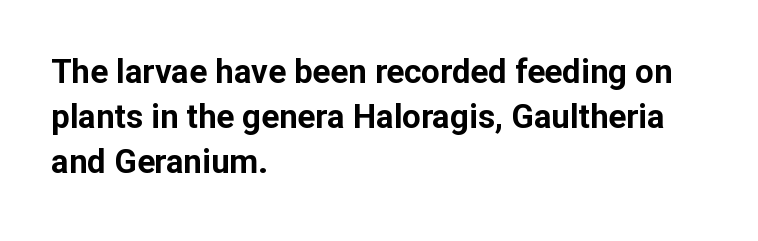
Q: Is the text bold? A: Yes.
Q: Is the text italic (slanted)? A: No, it is upright.
Q: Is the typeface a serif or a sans-serif typeface? A: Sans-serif.
Q: Is the text underlined? A: No.
Q: How is the paragraph aligned? A: Left-aligned.
Q: Is the spacing between letters normal or unusually wide? A: Normal.
Q: Is the spacing between lines tight, normal or loose? A: Normal.
Q: Width (condensed, normal, or wide)? A: Normal.
Q: Stroke contrast? A: Low.
Q: x-height? A: Medium.
Q: Monospaced? A: No.
